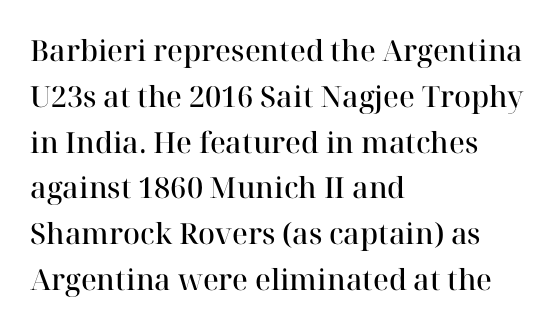
{"serif": "yes", "italic": "no", "bold": "semi", "weight": "semibold", "width": "normal", "stroke_contrast": "high", "x_height": "medium", "monospaced": "no", "underline": "no", "align": "left", "line_spacing": "normal", "line_spacing_ratio": 1.58, "letter_spacing": "normal", "letter_spacing_em": 0.0, "glyph_px": 29}
